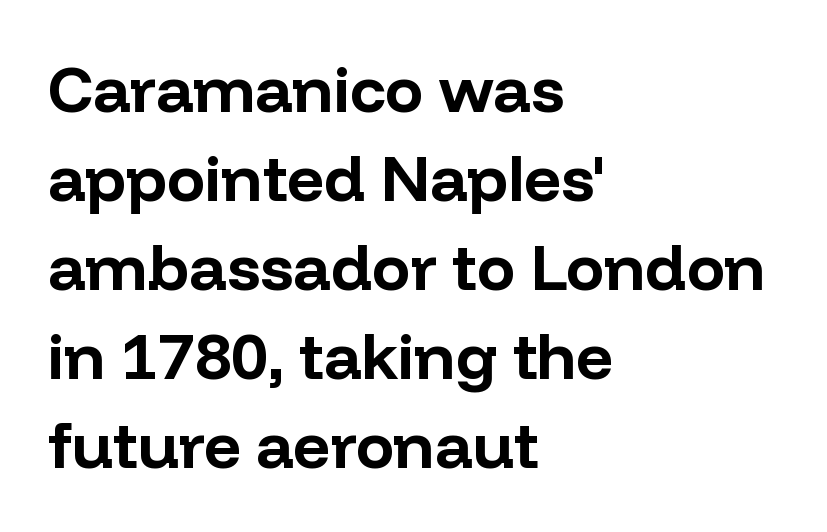
Q: Is the text bold? A: Yes.
Q: Is the text italic (slanted)? A: No, it is upright.
Q: Is the typeface a serif or a sans-serif typeface? A: Sans-serif.
Q: Is the text underlined? A: No.
Q: How is the paragraph aligned? A: Left-aligned.
Q: Is the spacing between letters normal or unusually wide? A: Normal.
Q: Is the spacing between lines tight, normal or loose? A: Normal.
Q: Width (condensed, normal, or wide)? A: Normal.
Q: Stroke contrast? A: Low.
Q: x-height? A: Medium.
Q: Monospaced? A: No.
